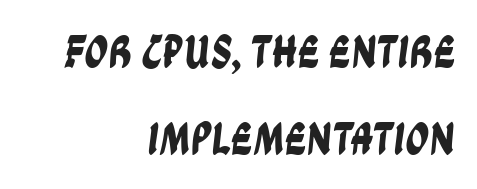
Q: Is the typeface a serif or a sans-serif typeface? A: Sans-serif.
Q: Is the text underlined? A: No.
Q: How is the paragraph aligned? A: Right-aligned.
Q: Is the spacing between letters normal or unusually wide? A: Normal.
Q: Width (condensed, normal, or wide)? A: Condensed.
Q: Stroke contrast? A: Low.
Q: x-height? A: Large.
Q: Monospaced? A: No.
